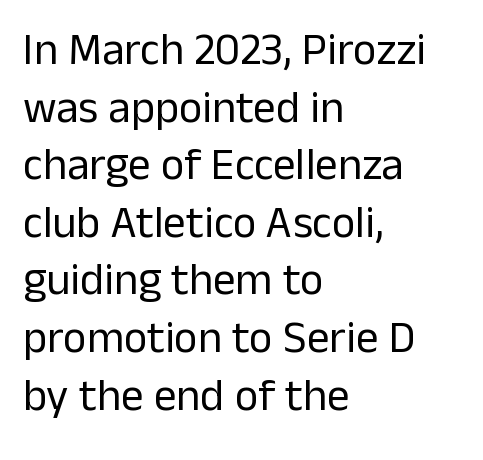
{"serif": "no", "italic": "no", "bold": "no", "weight": "regular", "width": "normal", "stroke_contrast": "low", "x_height": "medium", "monospaced": "no", "underline": "no", "align": "left", "line_spacing": "normal", "line_spacing_ratio": 1.28, "letter_spacing": "normal", "letter_spacing_em": 0.0, "glyph_px": 45}
